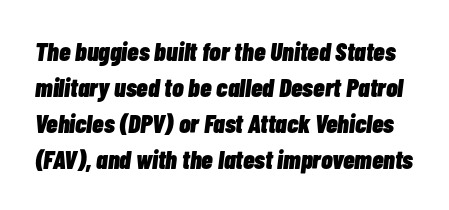
The image shows 26 px bold type, italic (leaning right); set normal line spacing (1.38x), normal letter spacing, not underlined.
